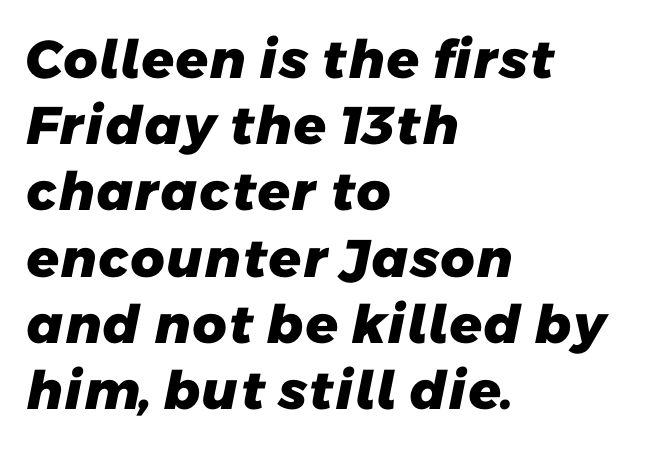
Q: Is the text bold? A: Yes.
Q: Is the typeface a serif or a sans-serif typeface? A: Sans-serif.
Q: Is the text underlined? A: No.
Q: How is the paragraph aligned? A: Left-aligned.
Q: Is the spacing between letters normal or unusually wide? A: Normal.
Q: Is the spacing between lines tight, normal or loose? A: Normal.
Q: Width (condensed, normal, or wide)? A: Normal.
Q: Stroke contrast? A: Low.
Q: x-height? A: Medium.
Q: Monospaced? A: No.
